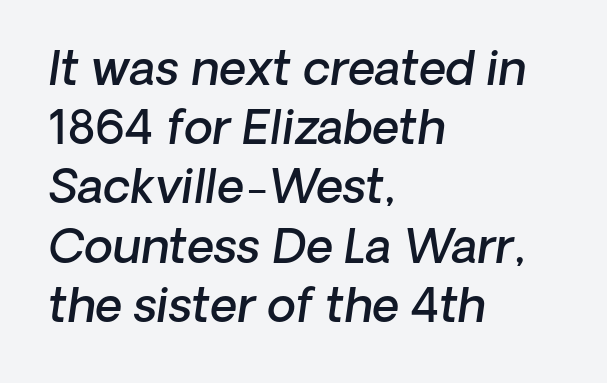
The image shows 47 px semibold sans-serif type; set left-aligned, normal line spacing (1.26x), normal letter spacing, not underlined; low stroke contrast and a medium x-height.
